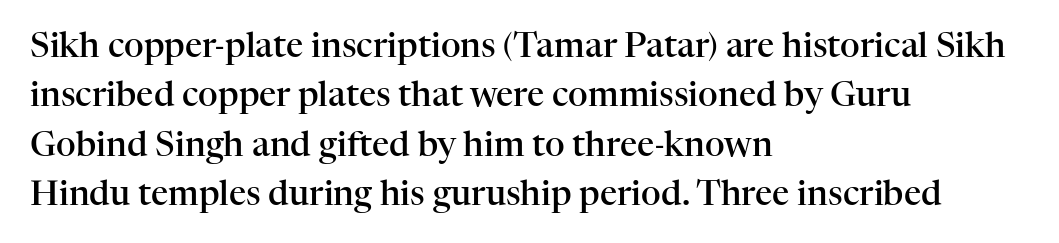
The axis of the letterforms is exactly vertical. What kind of face is this? One with serifs. Standard letterfit; no display-style spreading of the glyphs. The rendering anchors every line to the left-hand side.
